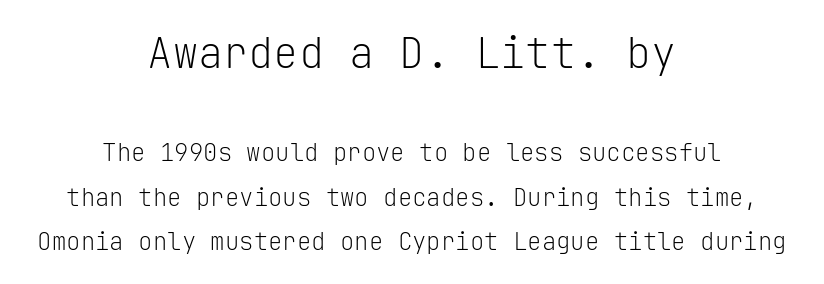
The paragraph has two soft edges and a firm central axis. Whoever set this made the first block the dominant, larger element. To sum up the face: it is a sans, with no serifs. Here the designer chose a console-style face with uniform glyph widths.
